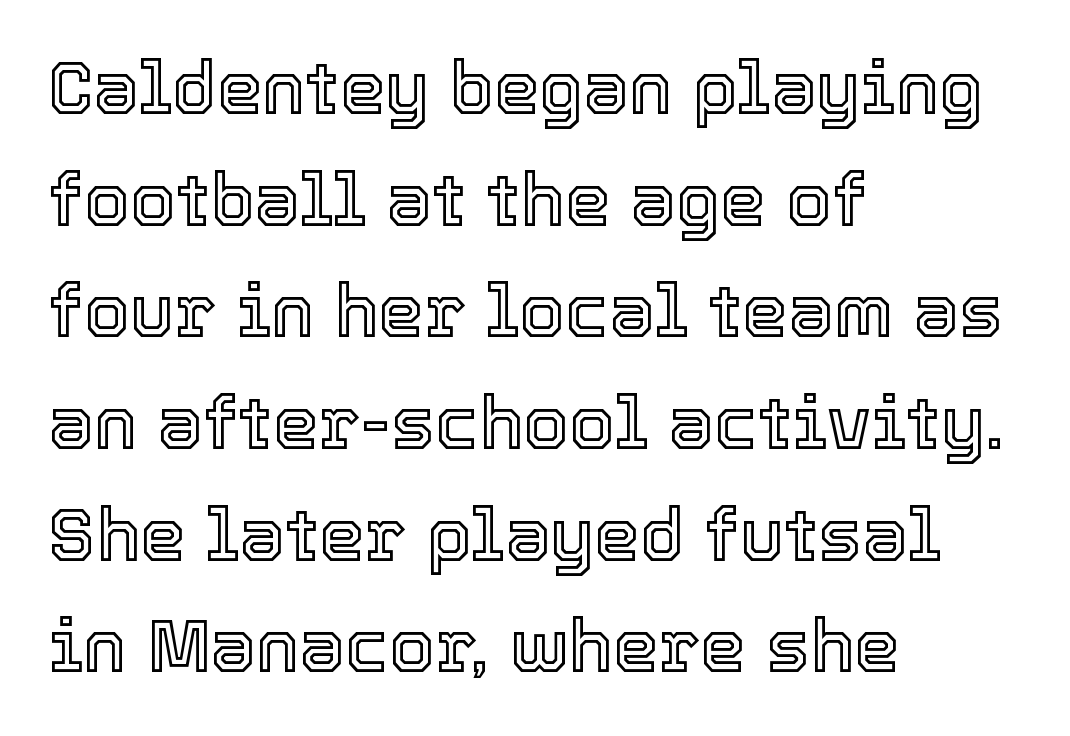
Q: Is the text italic (slanted)? A: No, it is upright.
Q: Is the text underlined? A: No.
Q: How is the paragraph aligned? A: Left-aligned.
Q: Is the spacing between letters normal or unusually wide? A: Normal.
Q: Is the spacing between lines tight, normal or loose? A: Normal.
Q: Width (condensed, normal, or wide)? A: Normal.
Q: x-height? A: Medium.
Q: Monospaced? A: No.
